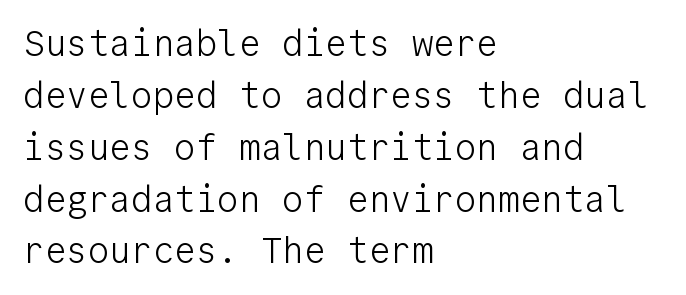
The letterforms sit at book weight or below. Letter spacing: default. You can tell from the bare stems that sans-serif type was used. Casual observation: everything's shoved over to the left.
